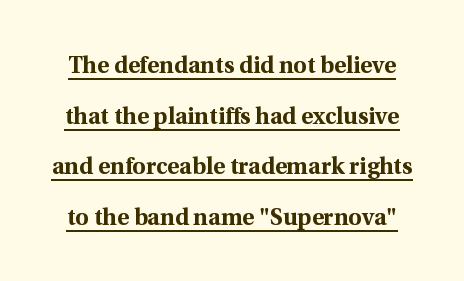
Interline gaps are noticeably wide in this sample. Has an underline been added? It has. Each word holds together tightly as a unit, with standard inter-letter gaps. This is roman type, the default non-slanted kind.
